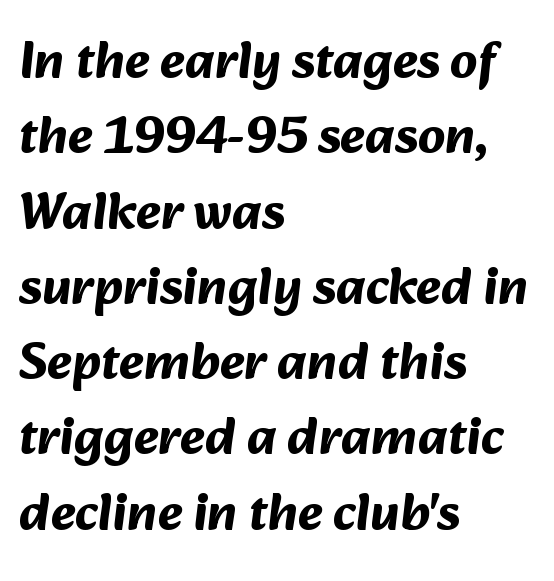
The image shows 53 px bold sans-serif type; set left-aligned, normal line spacing (1.42x), normal letter spacing, not underlined; medium stroke contrast and a medium x-height.
